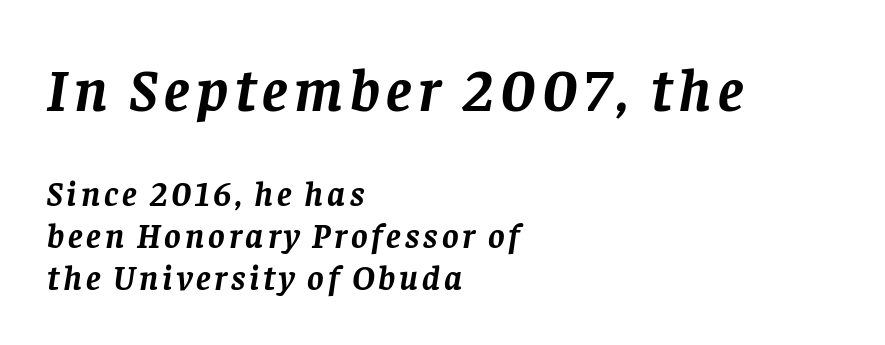
Q: Is the text bold? A: Yes.
Q: Is the text italic (slanted)? A: Yes, it leans right by about 8 degrees.
Q: Is the typeface a serif or a sans-serif typeface? A: Serif.
Q: Is the text underlined? A: No.
Q: How is the paragraph aligned? A: Left-aligned.
Q: Which block of text is set in a larger size, the first (top) or the second (bottom)? A: The first (top) one.
Q: Width (condensed, normal, or wide)? A: Normal.
Q: Stroke contrast? A: Low.
Q: x-height? A: Large.
Q: Monospaced? A: No.
